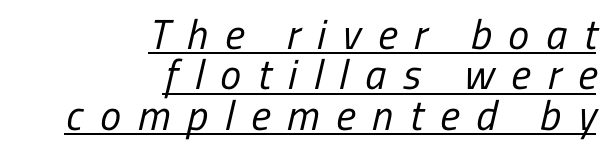
{"serif": "no", "bold": "no", "weight": "regular", "width": "condensed", "stroke_contrast": "low", "x_height": "medium", "monospaced": "no", "underline": "yes", "align": "right", "line_spacing": "tight", "line_spacing_ratio": 0.96, "letter_spacing": "wide", "letter_spacing_em": 0.4, "glyph_px": 42}
